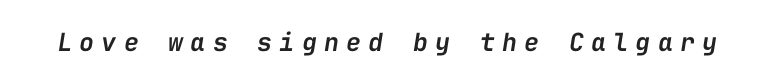
The image shows 25 px text type, italic (leaning right); set unusually wide letter spacing (+0.29 em), not underlined.
